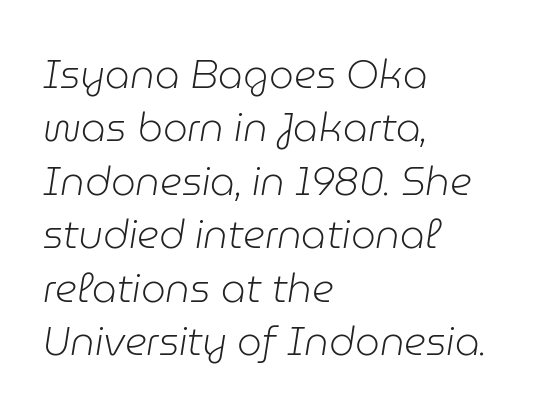
The image shows 39 px light type, italic (leaning right); set left-aligned, normal line spacing (1.37x), normal letter spacing, not underlined; low stroke contrast and a medium x-height.
